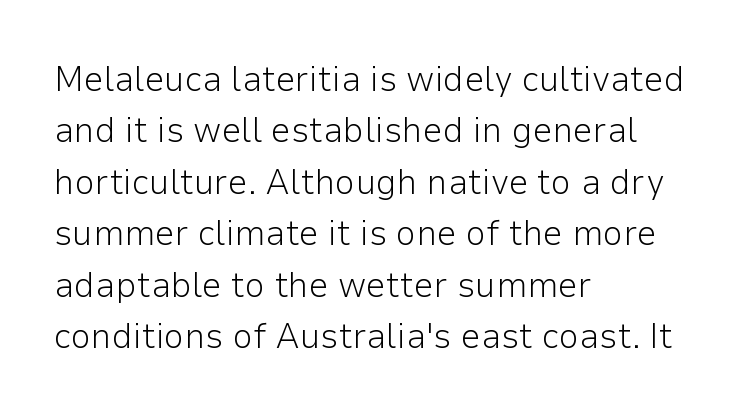
Q: Is the text bold? A: No.
Q: Is the text italic (slanted)? A: No, it is upright.
Q: Is the typeface a serif or a sans-serif typeface? A: Sans-serif.
Q: Is the text underlined? A: No.
Q: How is the paragraph aligned? A: Left-aligned.
Q: Is the spacing between letters normal or unusually wide? A: Normal.
Q: Is the spacing between lines tight, normal or loose? A: Normal.
Q: Width (condensed, normal, or wide)? A: Normal.
Q: Stroke contrast? A: Low.
Q: x-height? A: Medium.
Q: Monospaced? A: No.
